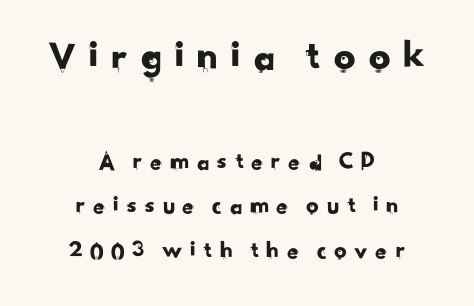
Q: Is the typeface a serif or a sans-serif typeface? A: Sans-serif.
Q: Is the text underlined? A: No.
Q: How is the paragraph aligned? A: Centered.
Q: Is the spacing between letters normal or unusually wide? A: Unusually wide.
Q: Which block of text is set in a larger size, the first (top) or the second (bottom)? A: The first (top) one.
Q: Width (condensed, normal, or wide)? A: Normal.
Q: Stroke contrast? A: Low.
Q: x-height? A: Small.
Q: Monospaced? A: No.
